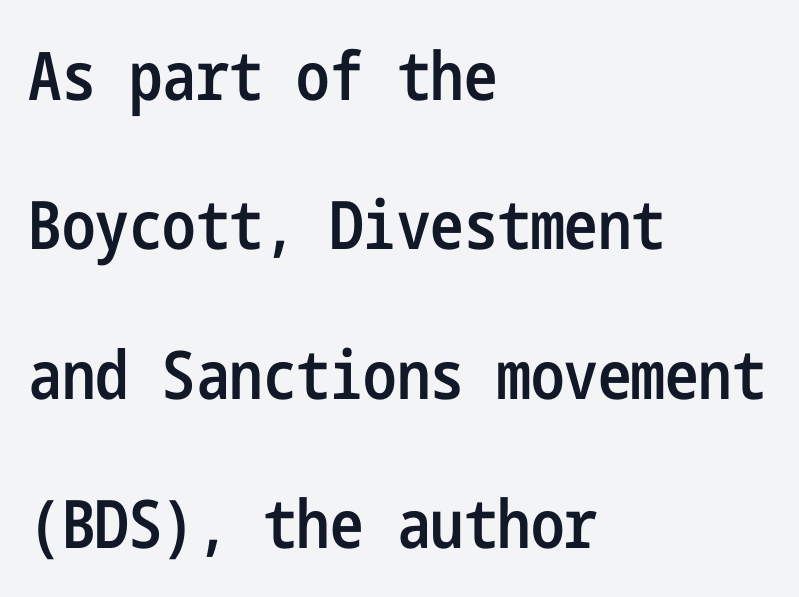
Q: Is the text bold? A: Semi-bold.
Q: Is the text italic (slanted)? A: No, it is upright.
Q: Is the typeface a serif or a sans-serif typeface? A: Sans-serif.
Q: Is the text underlined? A: No.
Q: How is the paragraph aligned? A: Left-aligned.
Q: Is the spacing between letters normal or unusually wide? A: Normal.
Q: Is the spacing between lines tight, normal or loose? A: Loose.
Q: Width (condensed, normal, or wide)? A: Condensed.
Q: Stroke contrast? A: Low.
Q: x-height? A: Medium.
